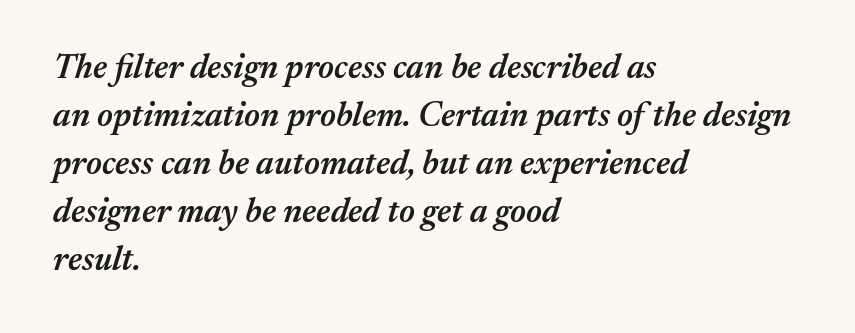
Caption: standard tracking, unaltered. This sample uses an oblique cut, with every glyph tilted off the vertical. What's the leading like? Ordinary, nothing unusual. The sample has been set in demibold, a notch under bold. You could not count columns in this text — the font is proportionally spaced. All the whitespace from short lines collects on the right.
